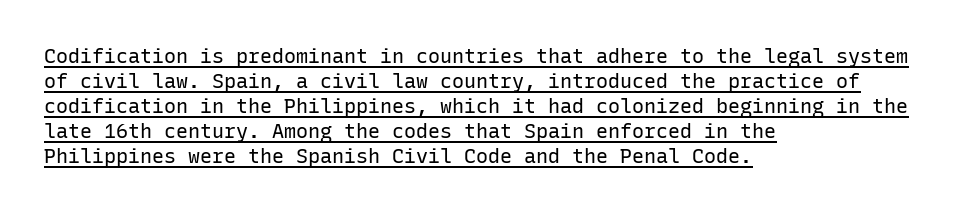
Q: Is the text bold? A: No.
Q: Is the text italic (slanted)? A: No, it is upright.
Q: Is the text underlined? A: Yes.
Q: How is the paragraph aligned? A: Left-aligned.
Q: Is the spacing between letters normal or unusually wide? A: Normal.
Q: Is the spacing between lines tight, normal or loose? A: Normal.
